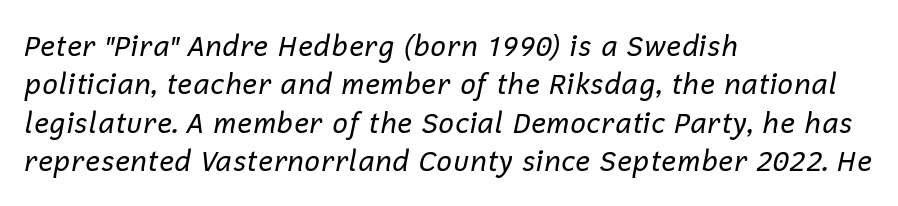
The image shows 28 px regular-weight type, italic (leaning right); set left-aligned, normal line spacing (1.37x), normal letter spacing, not underlined; low stroke contrast and a medium x-height.
